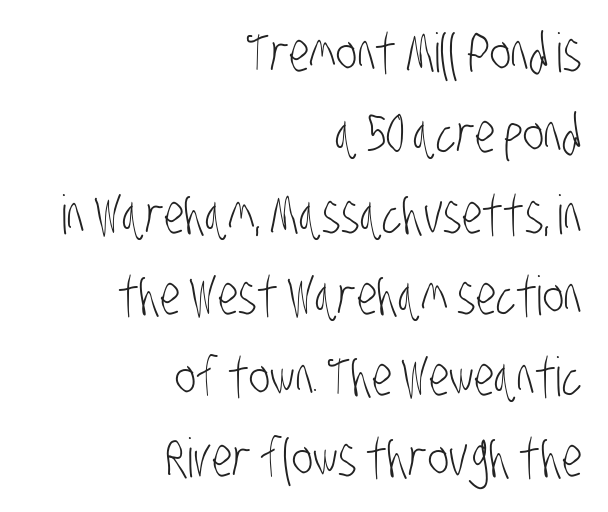
The strokes are not fattened; the text isn't bold. Compared with a flush-left layout, this one pins lines to the opposite, right side. Descenders are the only things crossing below the line. Between one letter and the next there's only the usual sliver of space.
